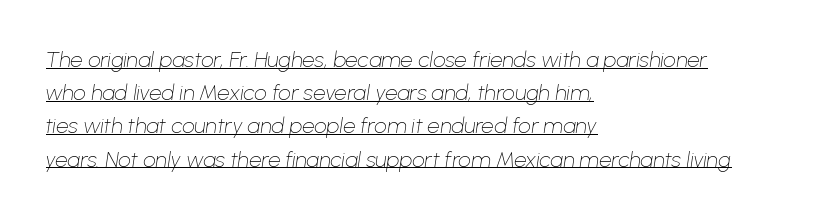
The image shows 22 px text type, italic (leaning right); set left-aligned, normal line spacing (1.51x), normal letter spacing, underlined.
